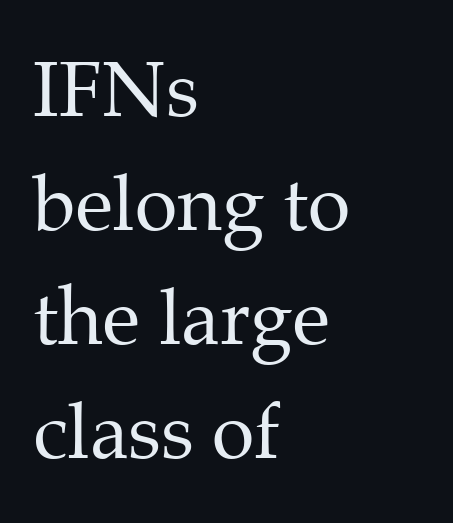
Q: Is the text bold? A: No.
Q: Is the text italic (slanted)? A: No, it is upright.
Q: Is the typeface a serif or a sans-serif typeface? A: Serif.
Q: Is the text underlined? A: No.
Q: How is the paragraph aligned? A: Left-aligned.
Q: Is the spacing between letters normal or unusually wide? A: Normal.
Q: Is the spacing between lines tight, normal or loose? A: Normal.
Q: Width (condensed, normal, or wide)? A: Normal.
Q: Stroke contrast? A: Medium.
Q: x-height? A: Medium.
Q: Monospaced? A: No.
